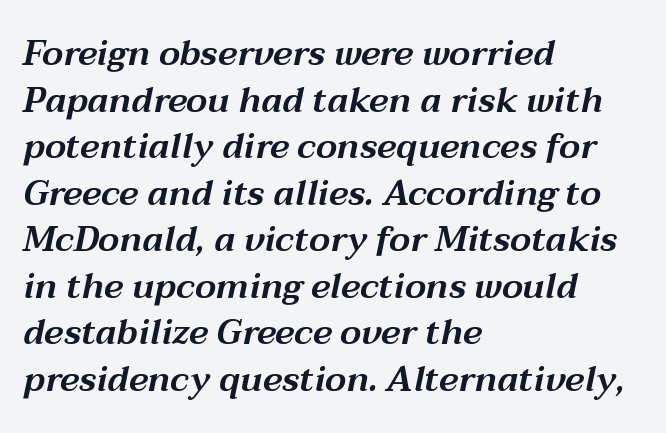
The image shows 35 px wide type, italic (leaning right); set left-aligned, normal line spacing (1.33x), normal letter spacing, not underlined; medium stroke contrast and a medium x-height.
